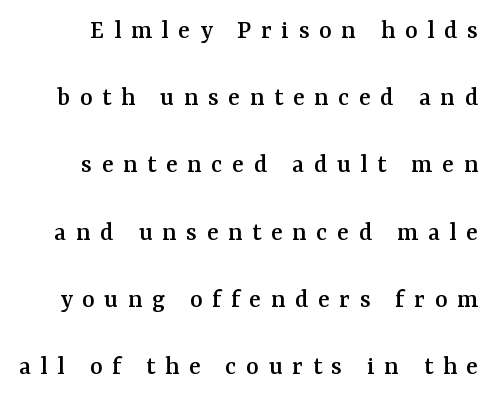
This sample uses expanded letter spacing, leaving extra air between glyphs. Letters rest on an invisible, unmarked baseline. Horizontal bands of white between lines are thick stripes. Unlike italic type, these characters show no tilt at all.
